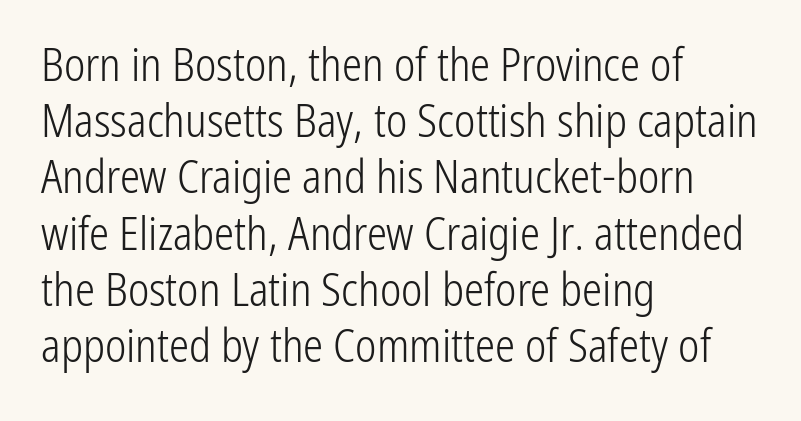
{"serif": "no", "italic": "no", "bold": "no", "weight": "light", "width": "condensed", "stroke_contrast": "low", "x_height": "medium", "monospaced": "no", "underline": "no", "align": "left", "line_spacing": "normal", "line_spacing_ratio": 1.25, "letter_spacing": "normal", "letter_spacing_em": 0.0, "glyph_px": 45}
